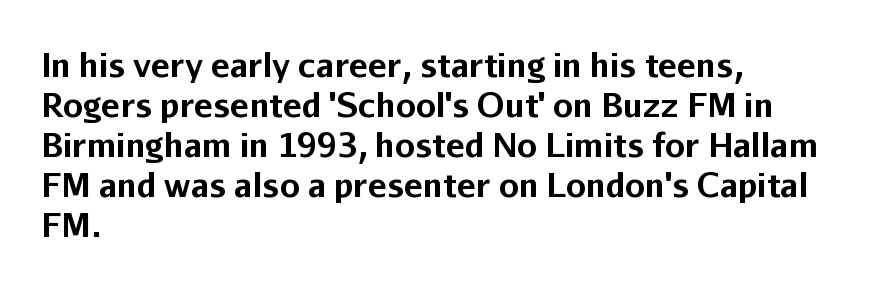
{"serif": "no", "italic": "no", "bold": "yes", "weight": "bold", "width": "normal", "stroke_contrast": "low", "x_height": "medium", "monospaced": "no", "underline": "no", "align": "left", "line_spacing": "normal", "line_spacing_ratio": 1.25, "letter_spacing": "normal", "letter_spacing_em": 0.0, "glyph_px": 32}
